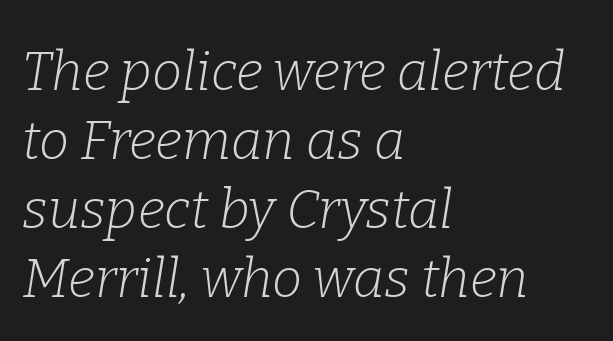
Weight class: somewhere from thin through regular. This is serif lettering, the kind often seen in printed books. The paragraph has a hard left edge and a soft right edge. The rows are spaced the way most documents space them. A typesetter would call this proportional, since set widths differ per character.
